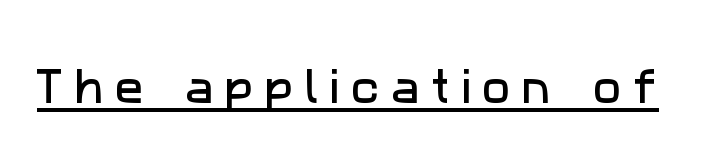
A typesetter would call this proportional, since set widths differ per character. Somebody hit Ctrl+U on this one — the words are underlined. Is this a sans? Yes — the strokes have no serifs. Tracking here is generous; glyphs stand well apart from one another.
